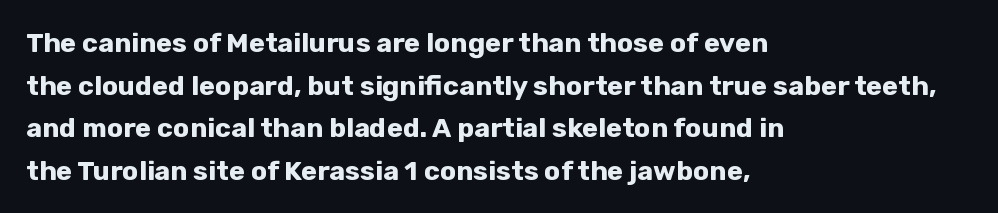
Typesetter's note: full bold, strokes at maximum text heaviness. Compared with typical paragraphs, the rows here are spaced about the same. Layout note: lines flush left. The passage shown is not underscored anywhere.
